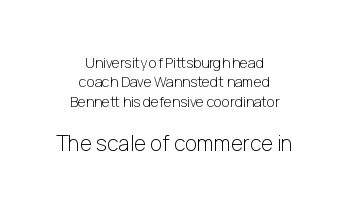
Posture: straight, roman, zero tilt. The zone under the glyphs is completely vacant. The later block is typeset at a bigger size than the earlier block. Does extra space separate the letters? No, they use regular spacing.
